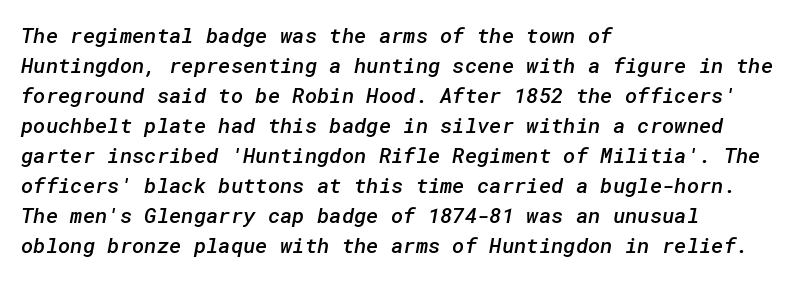
Each row of text sits above clean, open space. Alignment: flush left. Slightly chunky letters — semibold, I'd say, not full bold. The rows are spaced the way most documents space them. Tracking here is standard; glyphs follow each other at the usual distance.
